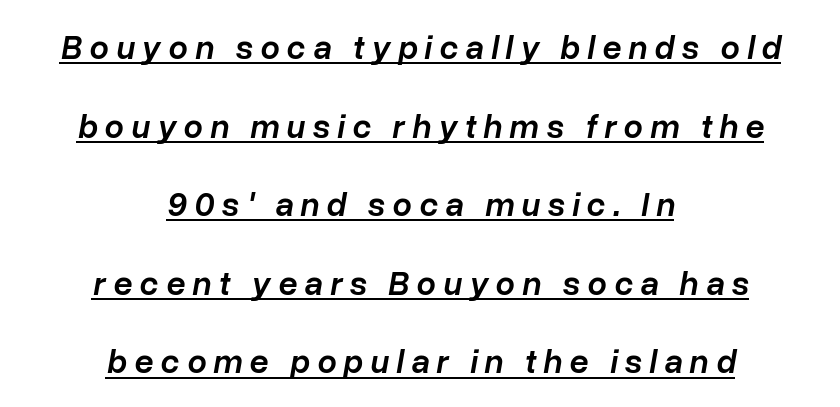
Posture: slanted. Widely set lines give the paragraph a tall, airy silhouette. A continuous stroke trails under the words, as in a hyperlink. The font is running at a semibold setting, under full bold. The type is letterspaced generously, with wide tracking. Casual observation: everything's sitting right in the middle.
